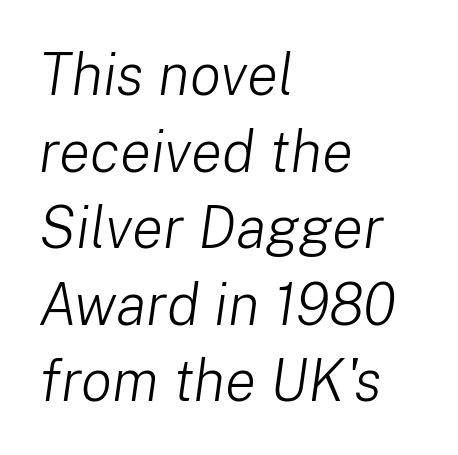
Q: Is the text bold? A: No.
Q: Is the text italic (slanted)? A: Yes, it leans right by about 8 degrees.
Q: Is the text underlined? A: No.
Q: How is the paragraph aligned? A: Left-aligned.
Q: Is the spacing between letters normal or unusually wide? A: Normal.
Q: Is the spacing between lines tight, normal or loose? A: Normal.
Q: Width (condensed, normal, or wide)? A: Normal.
Q: Stroke contrast? A: Low.
Q: x-height? A: Medium.
Q: Monospaced? A: No.
